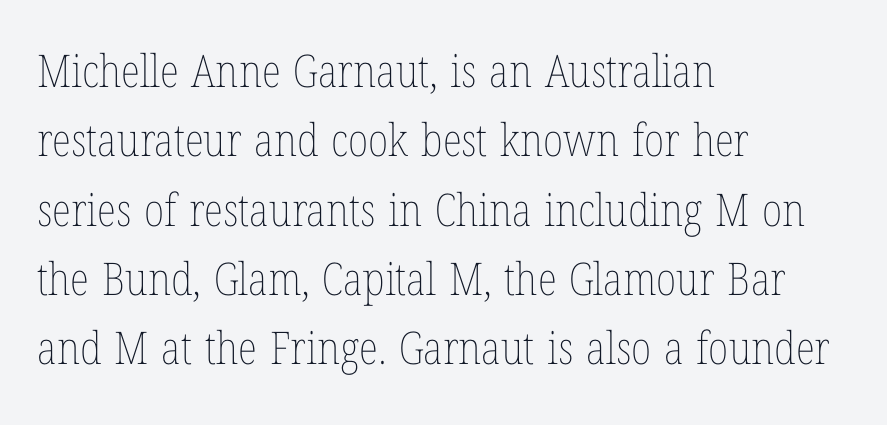
{"italic": "no", "bold": "no", "weight": "thin", "width": "condensed", "stroke_contrast": "low", "x_height": "medium", "monospaced": "no", "underline": "no", "align": "left", "line_spacing": "normal", "line_spacing_ratio": 1.54, "letter_spacing": "normal", "letter_spacing_em": 0.0, "glyph_px": 45}
